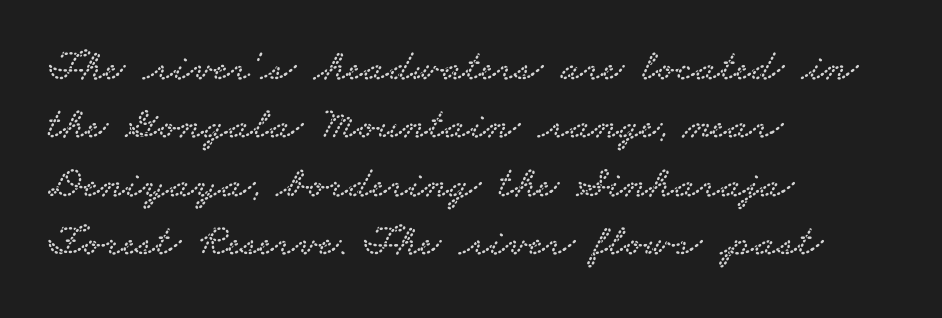
The image shows 45 px wide serif type; set left-aligned, normal line spacing (1.3x), normal letter spacing, not underlined; low stroke contrast and a small x-height.
